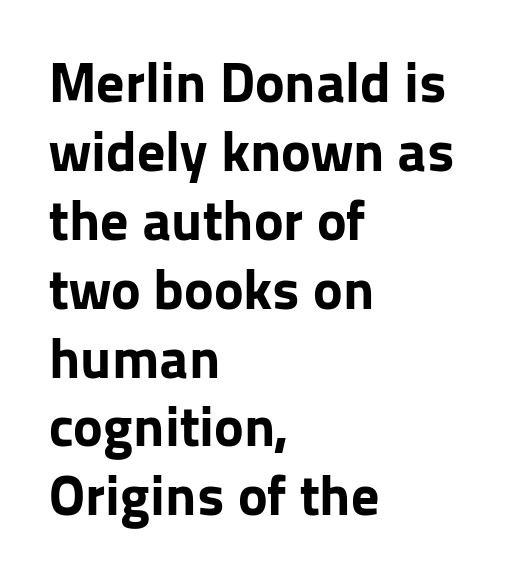
The image shows 56 px bold sans-serif type, upright; set left-aligned, line spacing 1.23x, normal letter spacing, not underlined; low stroke contrast and a medium x-height.
